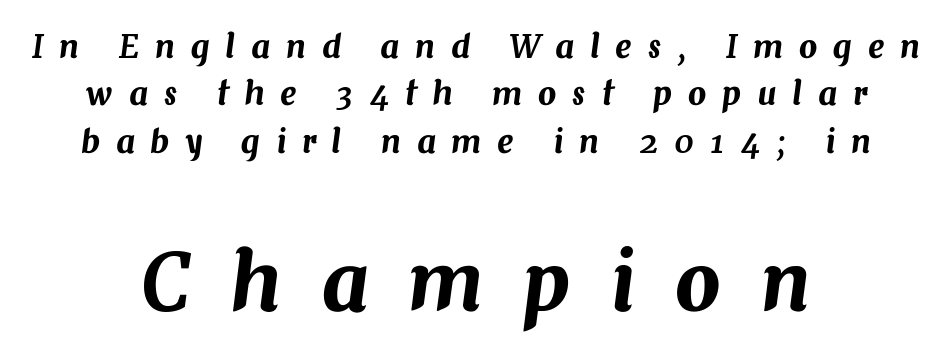
Q: Is the text italic (slanted)? A: Yes, it leans right by about 7 degrees.
Q: Is the text underlined? A: No.
Q: How is the paragraph aligned? A: Centered.
Q: Is the spacing between letters normal or unusually wide? A: Unusually wide.
Q: Is the spacing between lines tight, normal or loose? A: Normal.
Q: Which block of text is set in a larger size, the first (top) or the second (bottom)? A: The second (bottom) one.
Q: Width (condensed, normal, or wide)? A: Normal.
Q: Stroke contrast? A: Medium.
Q: x-height? A: Medium.
Q: Monospaced? A: No.
